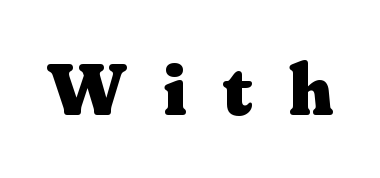
{"serif": "yes", "italic": "no", "bold": "yes", "weight": "heavy", "width": "wide", "stroke_contrast": "medium", "x_height": "medium", "monospaced": "no", "underline": "no", "letter_spacing": "wide", "letter_spacing_em": 0.5, "glyph_px": 72}
